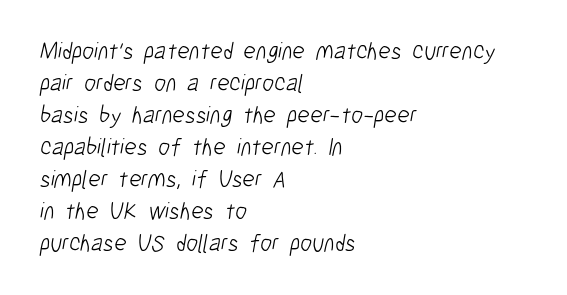
{"bold": "no", "underline": "no", "align": "left", "line_spacing": "normal", "line_spacing_ratio": 1.33, "letter_spacing": "normal", "letter_spacing_em": 0.0, "glyph_px": 24}
